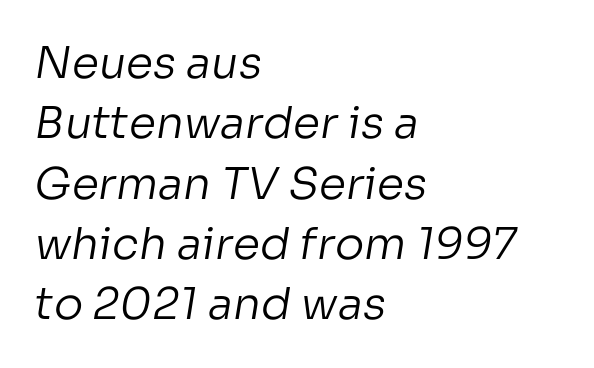
{"serif": "no", "bold": "no", "weight": "regular", "width": "normal", "stroke_contrast": "low", "x_height": "medium", "monospaced": "no", "underline": "no", "align": "left", "line_spacing": "normal", "line_spacing_ratio": 1.37, "letter_spacing": "normal", "letter_spacing_em": 0.0, "glyph_px": 44}
